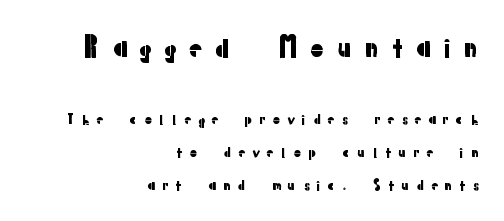
The image shows 26 px text type, upright; set right-aligned, loose line spacing (2.36x), unusually wide letter spacing (+0.42 em), not underlined; the first (top) block is 1.86x larger.
